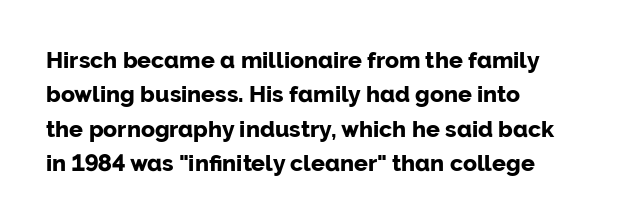
Q: Is the text bold? A: Yes.
Q: Is the text italic (slanted)? A: No, it is upright.
Q: Is the text underlined? A: No.
Q: Is the spacing between letters normal or unusually wide? A: Normal.
Q: Is the spacing between lines tight, normal or loose? A: Normal.
